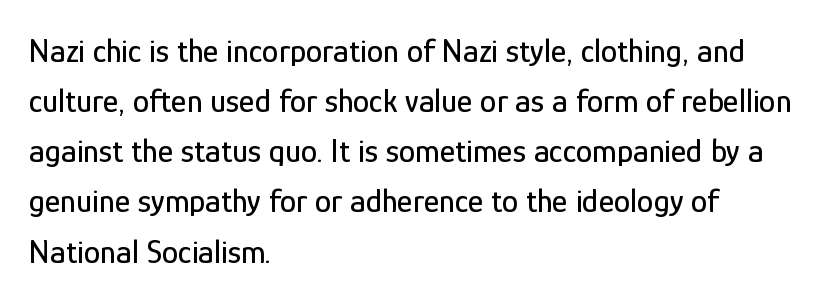
The image shows 33 px condensed sans-serif type, upright; set left-aligned, normal line spacing (1.52x), normal letter spacing, not underlined; low stroke contrast and a medium x-height.
